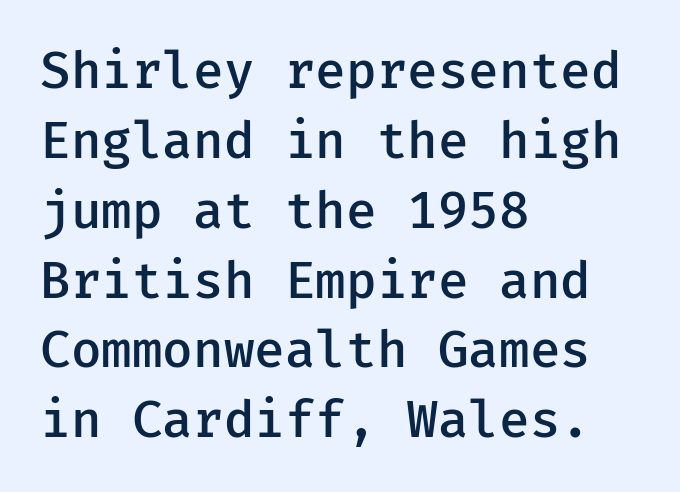
The setting favours the left margin, as ordinary paragraphs usually do. The area under the type is left untouched. Evenly set lines give the paragraph a standard silhouette. You can tell from the bare stems that sans-serif type was used. Weight: semibold (demi). This is roman type, the default non-slanted kind.
